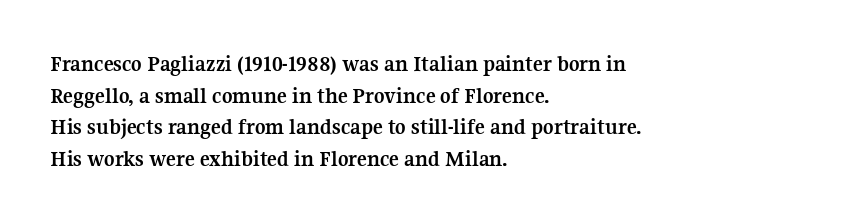
The lines are quadded left. Regular leading. Nothing unusual about the tracking: characters are spaced as the font intends. The font is running at its bold setting. Tall strokes in this sample are plumb rather than angled.
